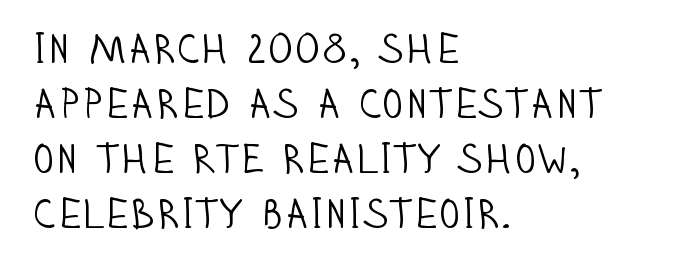
The image shows 41 px light, condensed sans-serif type, upright; set left-aligned, normal line spacing (1.34x), normal letter spacing, not underlined; low stroke contrast and a large x-height.
